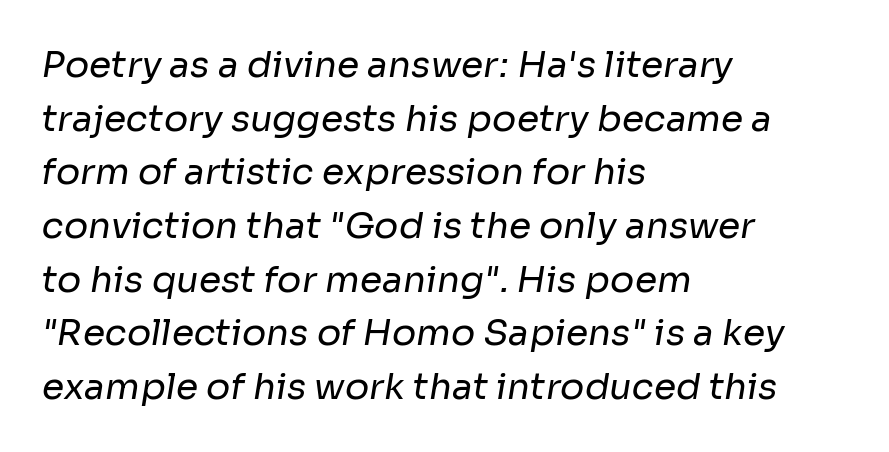
Descender tails drop into unmarked territory. Notice how the passage keeps a crisp vertical edge on the left only. The rendering uses natural spacing where letterforms have individual widths. The characters display no serif detailing; their extremities are plain.
